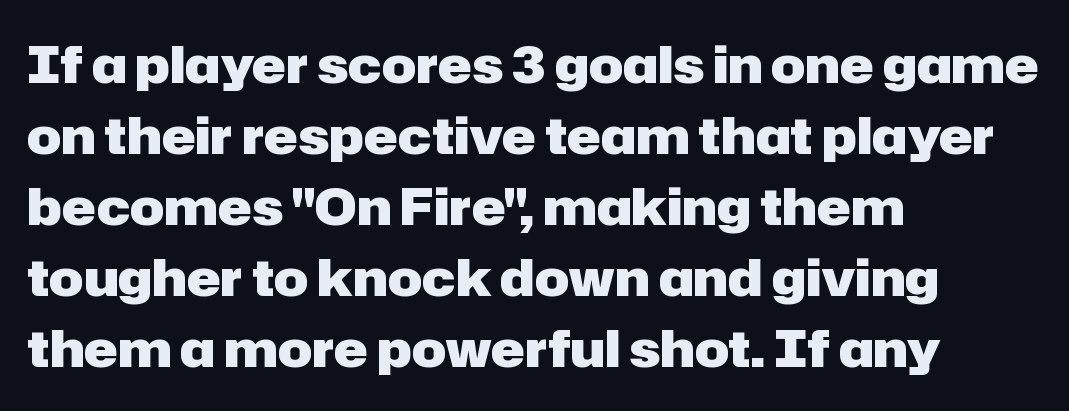
{"serif": "no", "italic": "no", "bold": "yes", "weight": "heavy", "width": "normal", "stroke_contrast": "low", "x_height": "medium", "monospaced": "no", "underline": "no", "align": "left", "line_spacing": "normal", "line_spacing_ratio": 1.39, "letter_spacing": "normal", "letter_spacing_em": 0.0, "glyph_px": 51}
